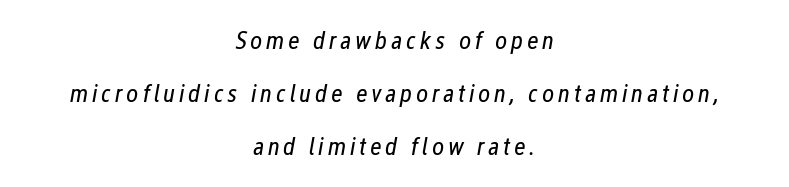
Q: Is the text bold? A: No.
Q: Is the text italic (slanted)? A: Yes, it leans right by about 12 degrees.
Q: Is the text underlined? A: No.
Q: How is the paragraph aligned? A: Centered.
Q: Is the spacing between lines tight, normal or loose? A: Loose.
